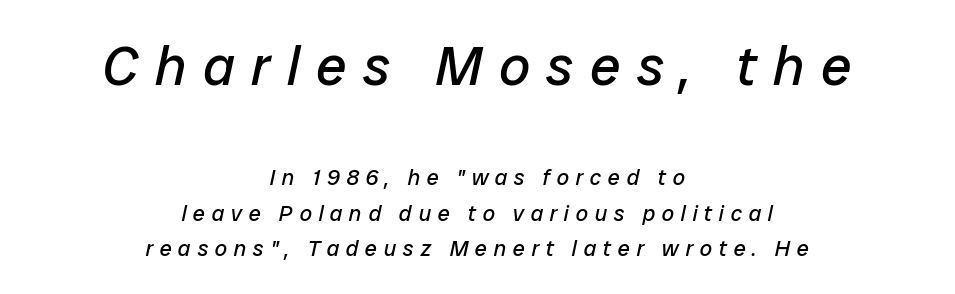
{"italic": "yes", "lean": "right", "slant_degrees": 12, "bold": "no", "weight": "regular", "width": "normal", "stroke_contrast": "low", "x_height": "medium", "monospaced": "no", "underline": "no", "align": "center", "line_spacing": "normal", "line_spacing_ratio": 1.62, "letter_spacing": "wide", "letter_spacing_em": 0.3, "larger_block": "first", "size_ratio": 2.5, "glyph_px": 55}
